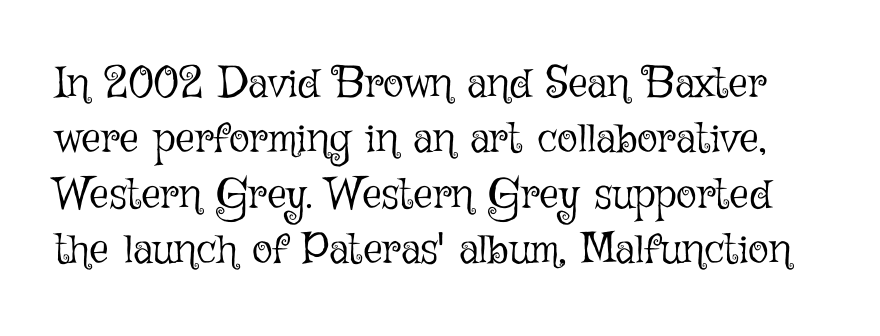
The image shows 43 px light type, upright; set normal line spacing (1.29x), normal letter spacing, not underlined; low stroke contrast and a medium x-height.
